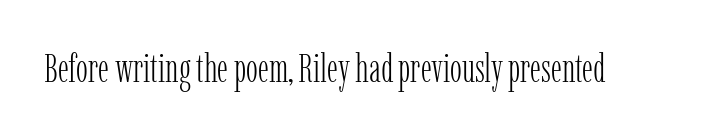
The letters advance in unequal steps, a hallmark of proportional type. This reads as an unemphasized weight, regular at the heaviest. Default kerning and tracking; the words read as compact shapes. This is roman type, the default non-slanted kind. The type family on display is of the serif kind. The string is rendered with underlining switched off.
